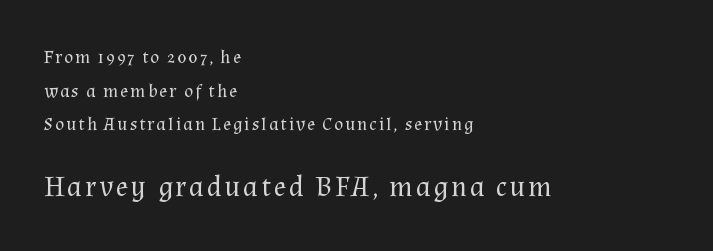
The face used here appears at its bigger size in the lower chunk. No italicization has been applied; the sample stays upright. Horizontally, the lines are justified to the leading edge only. Letters have the restrained weight of plain body copy at most.
